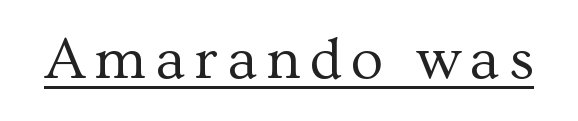
The image shows 59 px regular-weight serif type, upright; set underlined; medium stroke contrast and a medium x-height.
